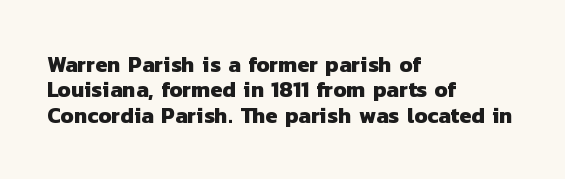
The image shows 22 px bold type; set left-aligned, tight line spacing (1.15x), normal letter spacing, not underlined.
